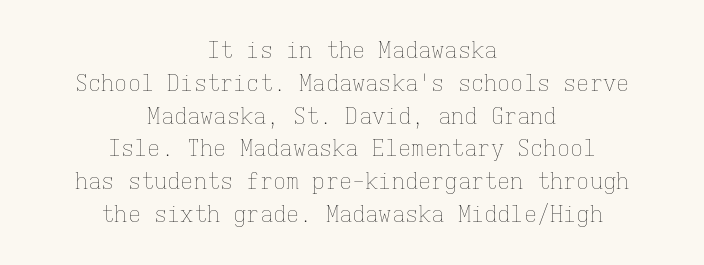
Q: Is the text bold? A: No.
Q: Is the text italic (slanted)? A: No, it is upright.
Q: Is the text underlined? A: No.
Q: How is the paragraph aligned? A: Centered.
Q: Is the spacing between letters normal or unusually wide? A: Normal.
Q: Is the spacing between lines tight, normal or loose? A: Normal.
